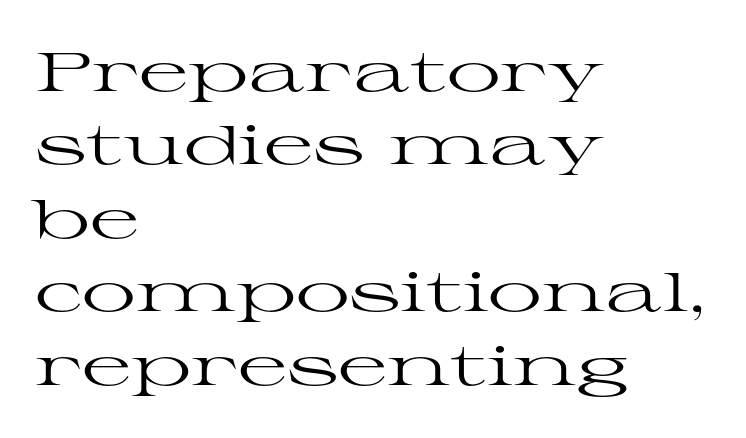
Q: Is the text bold? A: No.
Q: Is the text italic (slanted)? A: No, it is upright.
Q: Is the typeface a serif or a sans-serif typeface? A: Serif.
Q: Is the text underlined? A: No.
Q: How is the paragraph aligned? A: Left-aligned.
Q: Is the spacing between letters normal or unusually wide? A: Normal.
Q: Is the spacing between lines tight, normal or loose? A: Normal.
Q: Width (condensed, normal, or wide)? A: Wide.
Q: Stroke contrast? A: High.
Q: x-height? A: Medium.
Q: Monospaced? A: No.
